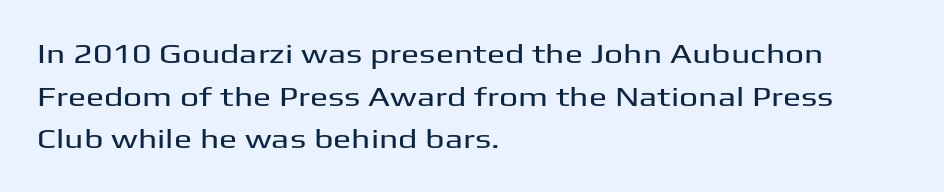
The words here are not underlined. Upright lettering throughout. This rendering leaves character spacing at its baseline value. These lines stack with their left ends in a neat column. Vertical spacing — default.
